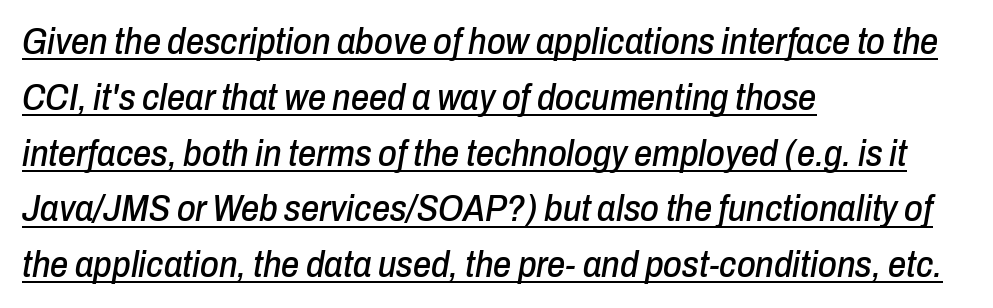
Q: Is the text italic (slanted)? A: Yes, it leans right by about 10 degrees.
Q: Is the text underlined? A: Yes.
Q: How is the paragraph aligned? A: Left-aligned.
Q: Is the spacing between letters normal or unusually wide? A: Normal.
Q: Is the spacing between lines tight, normal or loose? A: Normal.
Q: Width (condensed, normal, or wide)? A: Condensed.
Q: Stroke contrast? A: Low.
Q: x-height? A: Medium.
Q: Monospaced? A: No.
